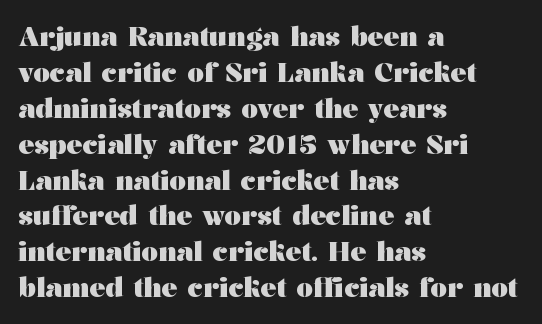
Weight: bold. Inter-character spacing is left at the font's built-in metrics. Check the space under the baseline: it is left empty. These lines sit exactly where default settings would place them. Compared with a centered layout, this one pins lines to the left instead.
